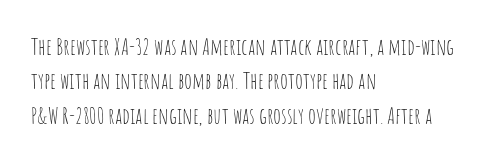
The image shows 23 px text type, upright; set left-aligned, normal line spacing (1.49x), normal letter spacing, not underlined.
